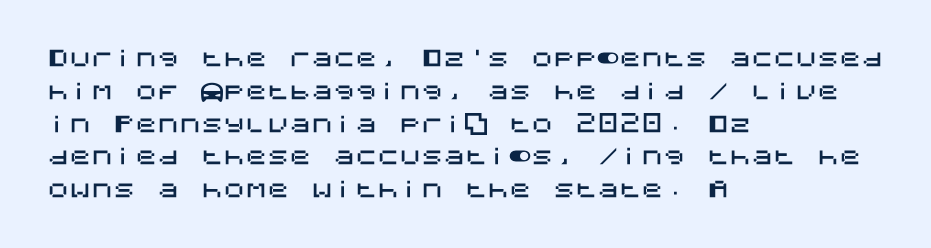
The specimen omits any rule beneath the text block's lines. Is the letter spacing exaggerated? No — it looks like the ordinary default. The typography opts for an upright posture over an oblique one. The rag falls on the right side of this text block. Baseline-to-baseline distance is the conventional proportion of letter height.
